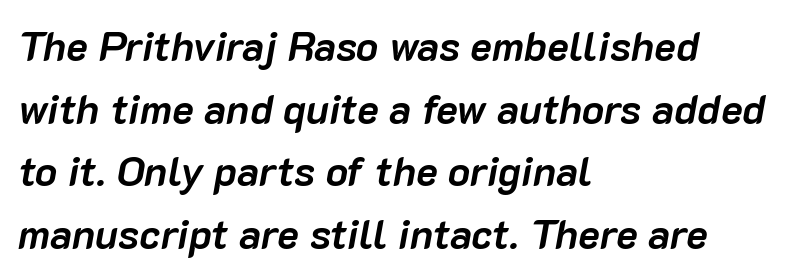
{"italic": "yes", "lean": "right", "slant_degrees": 10, "bold": "yes", "weight": "semibold", "width": "normal", "stroke_contrast": "low", "x_height": "medium", "monospaced": "no", "underline": "no", "align": "left", "line_spacing": "normal", "line_spacing_ratio": 1.53, "letter_spacing": "normal", "letter_spacing_em": 0.0, "glyph_px": 41}
